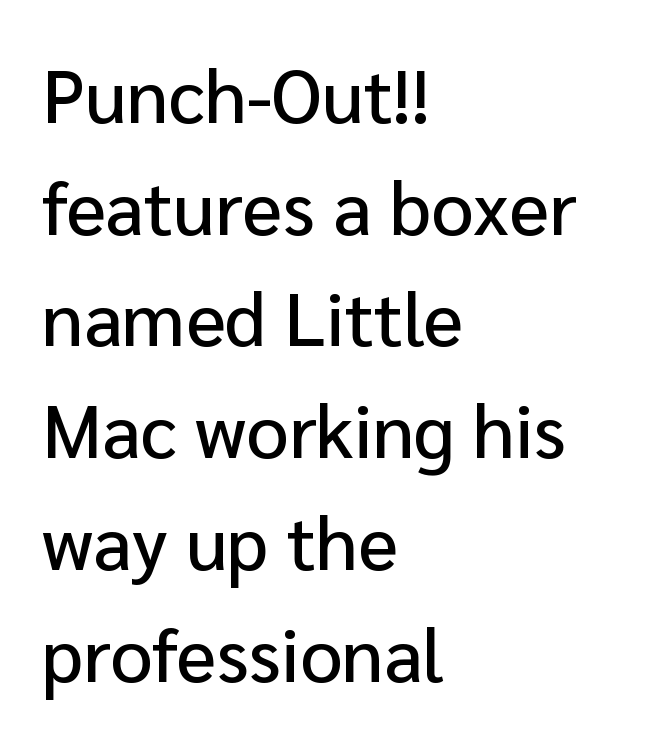
Default kerning and tracking; the words read as compact shapes. No italicization has been applied; the sample stays upright. Is the block centered? No — it sits flush against the left margin. The designer left line spacing at the default.
